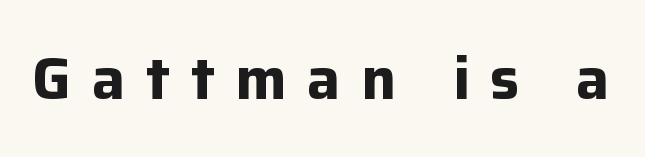
Q: Is the text bold? A: Yes.
Q: Is the text italic (slanted)? A: No, it is upright.
Q: Is the typeface a serif or a sans-serif typeface? A: Sans-serif.
Q: Is the text underlined? A: No.
Q: Is the spacing between letters normal or unusually wide? A: Unusually wide.
Q: Width (condensed, normal, or wide)? A: Normal.
Q: Stroke contrast? A: Low.
Q: x-height? A: Medium.
Q: Monospaced? A: No.
